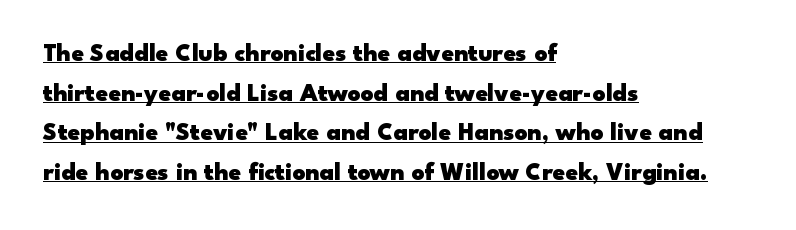
Q: Is the text bold? A: Yes.
Q: Is the text italic (slanted)? A: No, it is upright.
Q: Is the text underlined? A: Yes.
Q: How is the paragraph aligned? A: Left-aligned.
Q: Is the spacing between letters normal or unusually wide? A: Normal.
Q: Is the spacing between lines tight, normal or loose? A: Normal.
